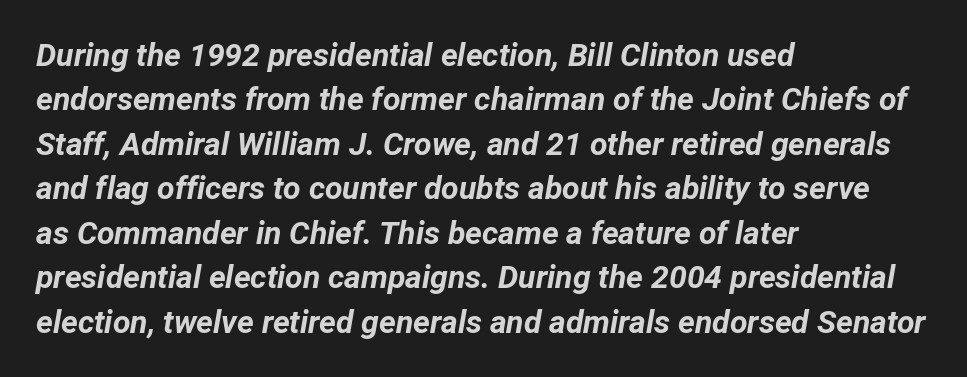
The designer left line spacing at the default. Here the designer chose a conventional face with non-uniform glyph widths. Words appear dense and cohesive because spacing is normal. Is the type bold? Yes — the strokes are clearly thick and heavy. Descenders hang freely into open space.
